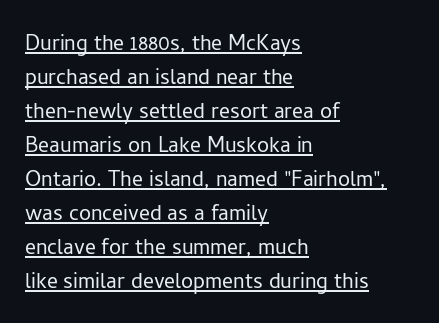
The image shows 27 px text type, upright; set left-aligned, normal line spacing (1.26x), normal letter spacing, underlined.
